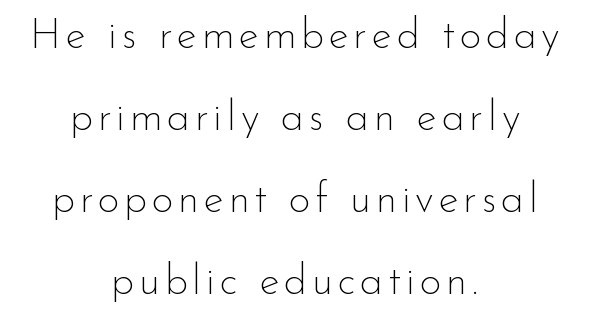
{"serif": "no", "italic": "no", "bold": "no", "weight": "thin", "width": "normal", "stroke_contrast": "low", "x_height": "small", "monospaced": "no", "underline": "no", "align": "center", "line_spacing": "loose", "line_spacing_ratio": 1.95, "glyph_px": 42}
